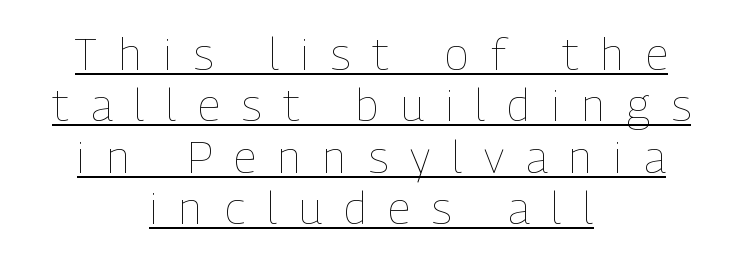
The image shows 45 px thin, condensed type, upright; set centered, tight line spacing (1.14x), unusually wide letter spacing (+0.49 em), underlined; low stroke contrast and a medium x-height.
